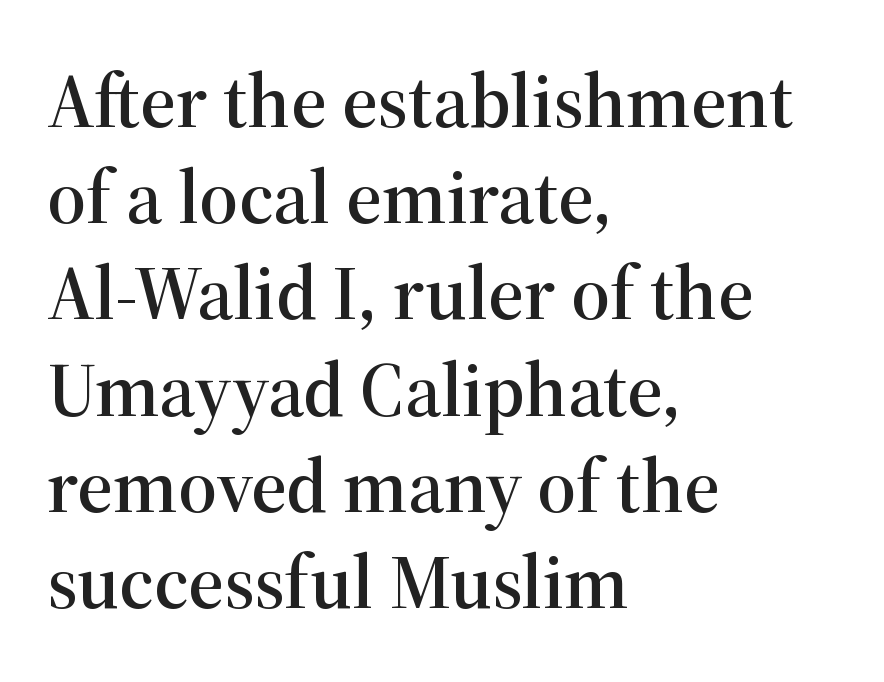
The image shows 77 px serif type, upright; set left-aligned, normal line spacing (1.25x), normal letter spacing, not underlined; high stroke contrast and a medium x-height.
